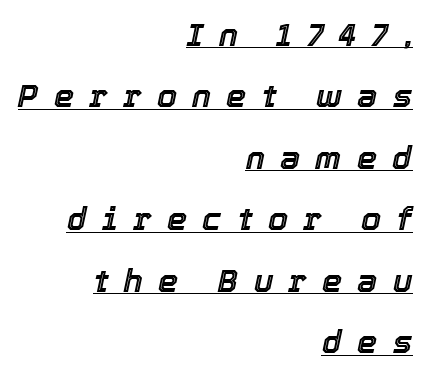
Q: Is the text italic (slanted)? A: Yes, it leans right by about 12 degrees.
Q: Is the text underlined? A: Yes.
Q: How is the paragraph aligned? A: Right-aligned.
Q: Is the spacing between letters normal or unusually wide? A: Unusually wide.
Q: Is the spacing between lines tight, normal or loose? A: Loose.
Q: Width (condensed, normal, or wide)? A: Normal.
Q: x-height? A: Medium.
Q: Monospaced? A: No.
